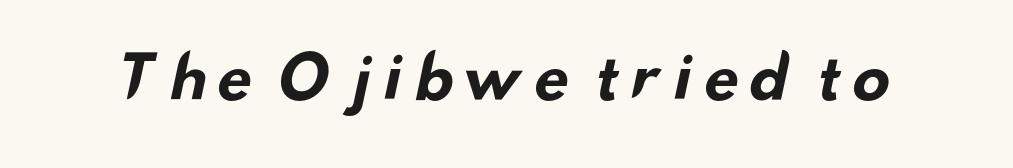
Q: Is the text bold? A: Yes.
Q: Is the typeface a serif or a sans-serif typeface? A: Sans-serif.
Q: Is the text underlined? A: No.
Q: Width (condensed, normal, or wide)? A: Wide.
Q: Stroke contrast? A: Low.
Q: x-height? A: Small.
Q: Monospaced? A: No.
